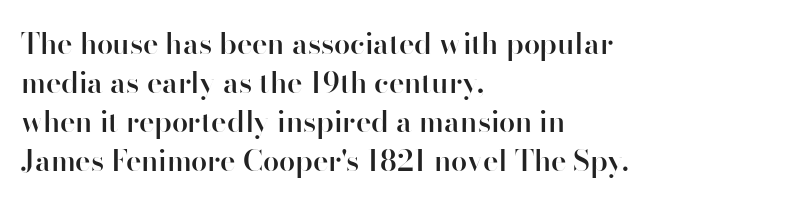
{"serif": "no", "italic": "no", "bold": "semi", "weight": "semibold", "width": "normal", "stroke_contrast": "high", "x_height": "small", "monospaced": "no", "underline": "no", "align": "left", "line_spacing": "normal", "line_spacing_ratio": 1.35, "letter_spacing": "normal", "letter_spacing_em": 0.0, "glyph_px": 29}
